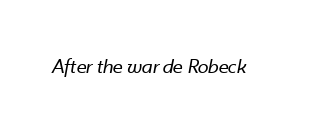
Descenders hang freely into open space. The axis of the letterforms is tilted away from vertical. Observe the ordinary spacing: letters are neighbours, not strangers. These glyphs show unthickened strokes, regular width or finer.
